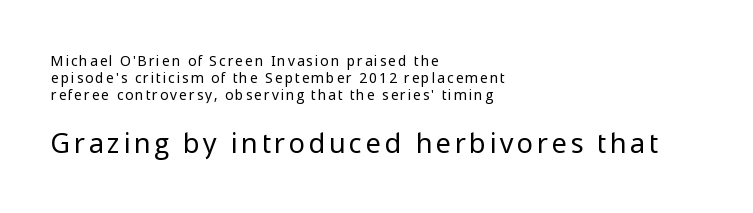
The image shows 27 px text type, upright; set left-aligned, line spacing 1.23x, not underlined; the second (bottom) block is 1.93x larger.
